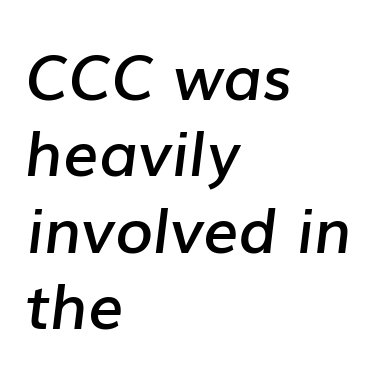
Q: Is the text bold? A: Semi-bold.
Q: Is the text italic (slanted)? A: Yes, it leans right by about 7 degrees.
Q: Is the text underlined? A: No.
Q: How is the paragraph aligned? A: Left-aligned.
Q: Is the spacing between letters normal or unusually wide? A: Normal.
Q: Width (condensed, normal, or wide)? A: Normal.
Q: Stroke contrast? A: Low.
Q: x-height? A: Medium.
Q: Monospaced? A: No.
